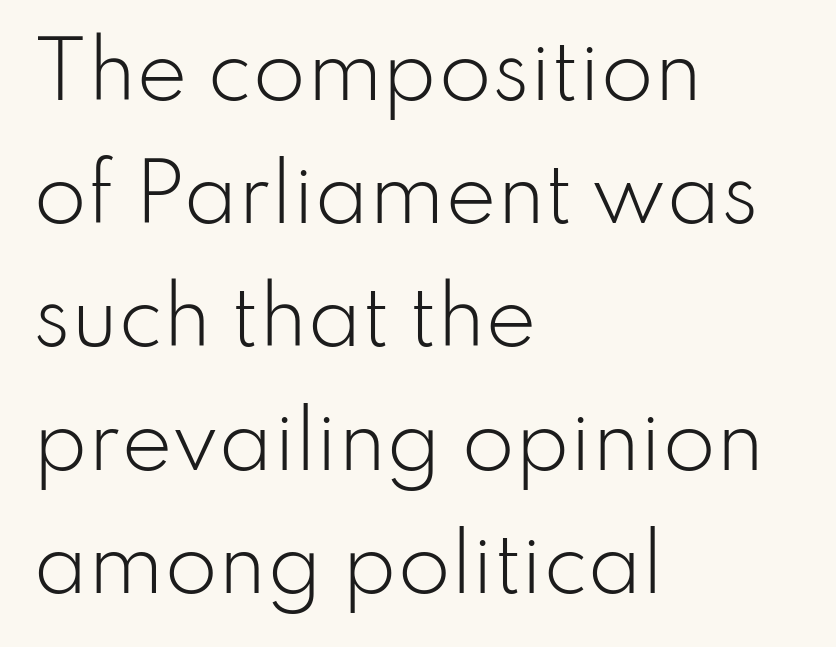
The image shows 77 px light sans-serif type, upright; set left-aligned, normal line spacing (1.6x), normal letter spacing, not underlined; low stroke contrast and a small x-height.
